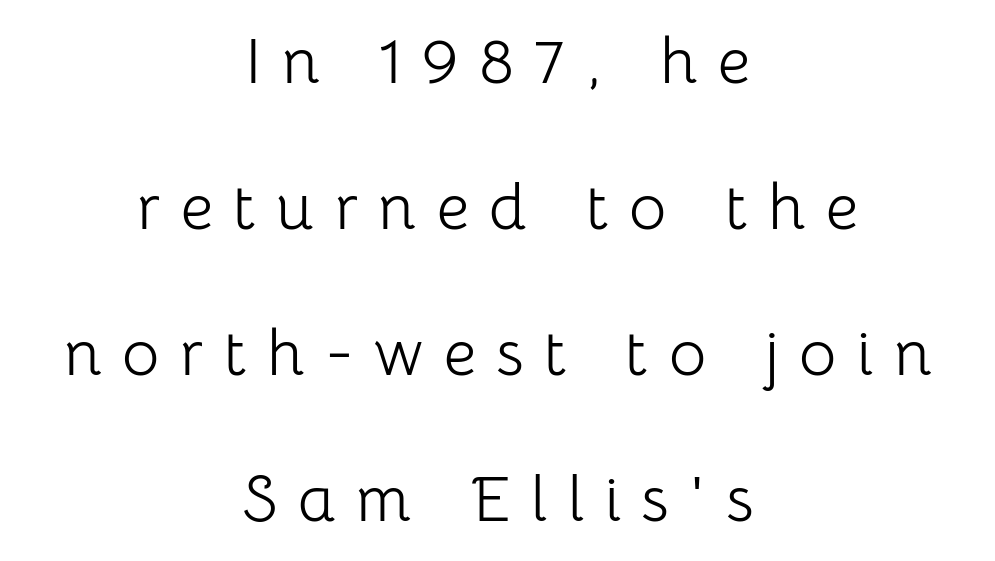
Stems and bowls with no extra thickness — not bold. Here the designer chose a conventional face with non-uniform glyph widths. The lettering stays uniformly vertical, giving the passage a roman look. Grotesque or geometric, the face here clearly has no serifs. This sample trades compactness for vertical openness between lines.
